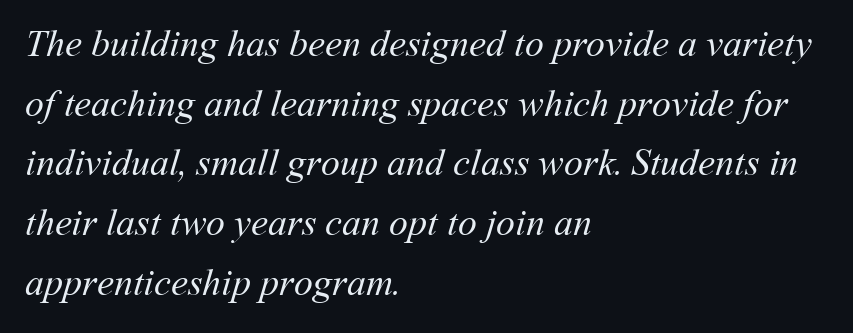
The image shows 38 px regular-weight type; set left-aligned, normal line spacing (1.57x), normal letter spacing, not underlined; medium stroke contrast and a medium x-height.
